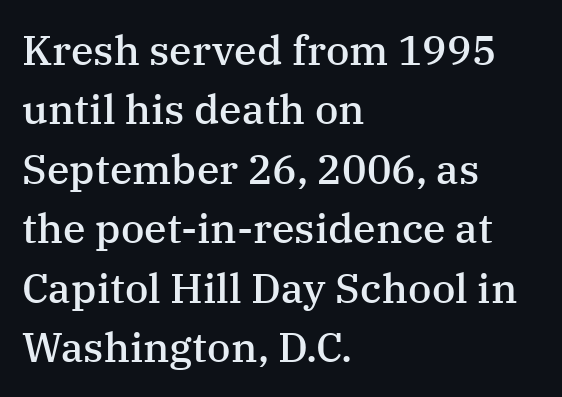
The image shows 41 px semibold serif type, upright; set left-aligned, normal line spacing (1.45x), normal letter spacing, not underlined; medium stroke contrast and a medium x-height.
